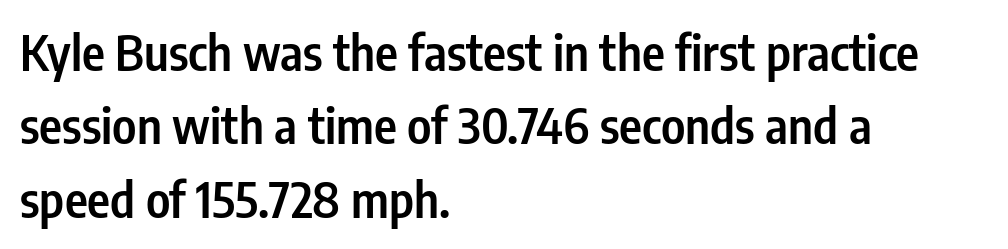
The image shows 49 px semibold, condensed sans-serif type, upright; set left-aligned, normal line spacing (1.5x), normal letter spacing, not underlined; low stroke contrast and a medium x-height.
